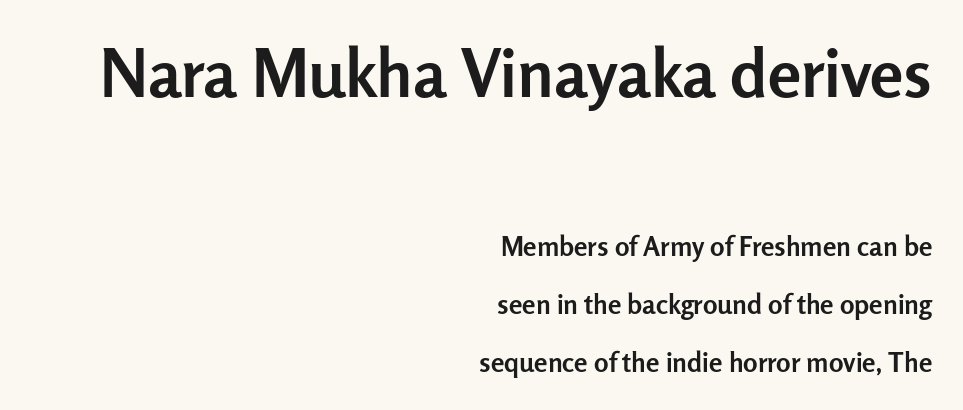
{"serif": "no", "italic": "no", "bold": "yes", "weight": "semibold", "width": "normal", "stroke_contrast": "low", "x_height": "medium", "monospaced": "no", "underline": "no", "align": "right", "line_spacing": "loose", "line_spacing_ratio": 2.15, "letter_spacing": "normal", "letter_spacing_em": 0.0, "larger_block": "first", "size_ratio": 2.48, "glyph_px": 67}
